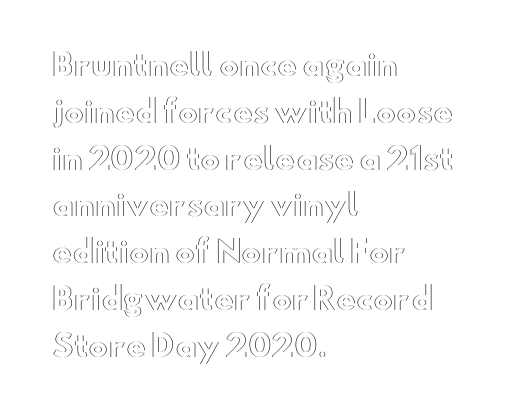
{"italic": "no", "width": "wide", "x_height": "small", "monospaced": "no", "underline": "no", "align": "left", "line_spacing": "normal", "line_spacing_ratio": 1.56, "letter_spacing": "normal", "letter_spacing_em": 0.0, "glyph_px": 30}
